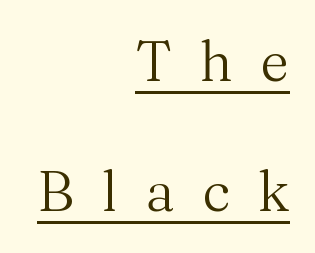
{"serif": "yes", "italic": "no", "bold": "no", "weight": "regular", "width": "normal", "stroke_contrast": "medium", "x_height": "medium", "monospaced": "no", "underline": "yes", "align": "right", "line_spacing": "loose", "line_spacing_ratio": 2.33, "letter_spacing": "wide", "letter_spacing_em": 0.49, "glyph_px": 56}
